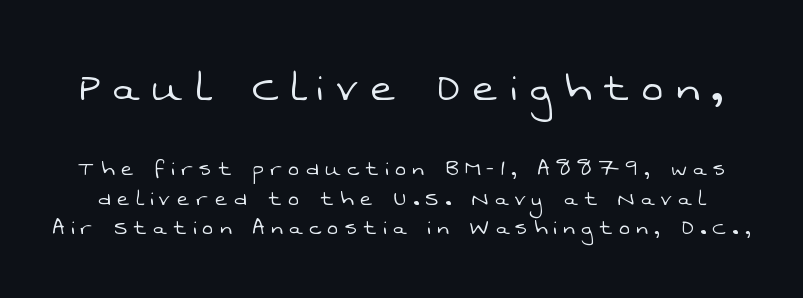
The image shows 51 px light sans-serif type; set tight line spacing (1.14x), unusually wide letter spacing (+0.26 em), not underlined; the first (top) block is 1.96x larger; low stroke contrast and a medium x-height.
